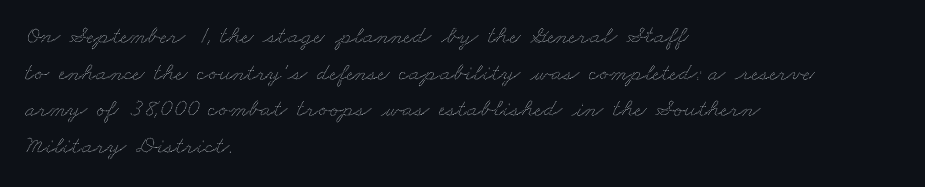
The image shows 25 px text type; set left-aligned, normal line spacing (1.47x), normal letter spacing, not underlined.
